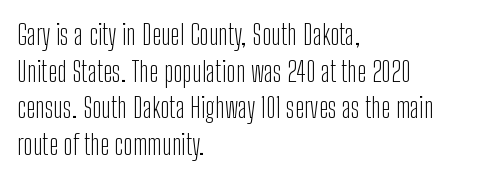
The letters advance in unequal steps, a hallmark of proportional type. Stems here are at most as thick as an everyday book face. The rendering anchors every line to the left-hand side. This is roman type, the default non-slanted kind.
